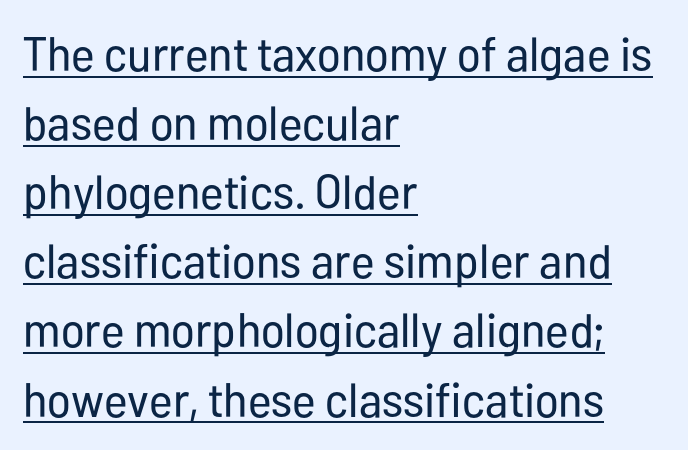
Each line starts at the same left margin while the right side varies. Compared with typical paragraphs, the rows here are spaced about the same. Character widths vary here, with narrow letters taking less room than wide ones. Each letter's strokes conclude bluntly, with no projecting serifs. The letterforms sit at book weight or below. The letters stand straight up with perfectly vertical stems.
